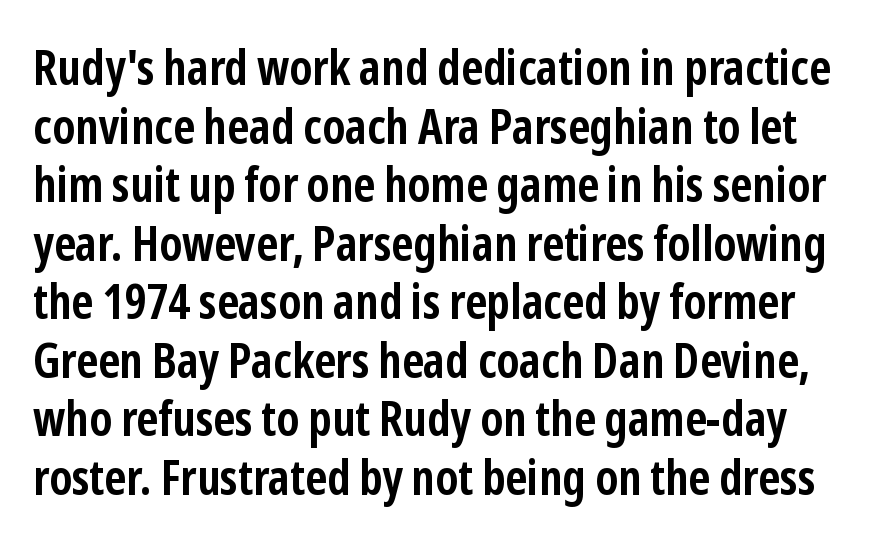
{"serif": "no", "italic": "no", "bold": "yes", "weight": "semibold", "width": "condensed", "stroke_contrast": "low", "x_height": "medium", "monospaced": "no", "underline": "no", "line_spacing_ratio": 1.22, "letter_spacing": "normal", "letter_spacing_em": 0.0, "glyph_px": 48}
